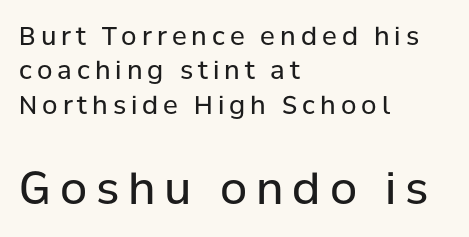
Q: Is the text bold? A: No.
Q: Is the text italic (slanted)? A: No, it is upright.
Q: Is the typeface a serif or a sans-serif typeface? A: Sans-serif.
Q: Is the text underlined? A: No.
Q: How is the paragraph aligned? A: Left-aligned.
Q: Is the spacing between letters normal or unusually wide? A: Unusually wide.
Q: Is the spacing between lines tight, normal or loose? A: Normal.
Q: Which block of text is set in a larger size, the first (top) or the second (bottom)? A: The second (bottom) one.
Q: Width (condensed, normal, or wide)? A: Normal.
Q: Stroke contrast? A: Low.
Q: x-height? A: Medium.
Q: Monospaced? A: No.
